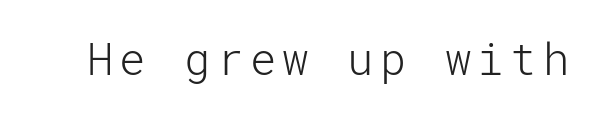
The image shows 44 px light sans-serif type, upright; set not underlined; low stroke contrast and a medium x-height.
